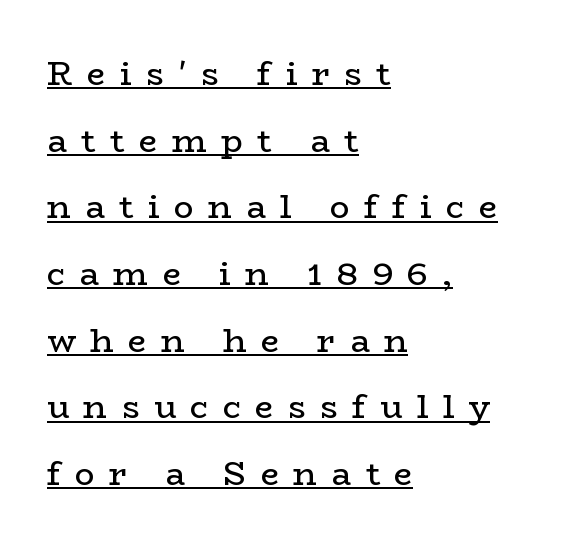
Q: Is the text bold? A: No.
Q: Is the text italic (slanted)? A: No, it is upright.
Q: Is the typeface a serif or a sans-serif typeface? A: Serif.
Q: Is the text underlined? A: Yes.
Q: How is the paragraph aligned? A: Left-aligned.
Q: Is the spacing between letters normal or unusually wide? A: Unusually wide.
Q: Is the spacing between lines tight, normal or loose? A: Loose.
Q: Width (condensed, normal, or wide)? A: Wide.
Q: Stroke contrast? A: Low.
Q: x-height? A: Medium.
Q: Monospaced? A: No.
